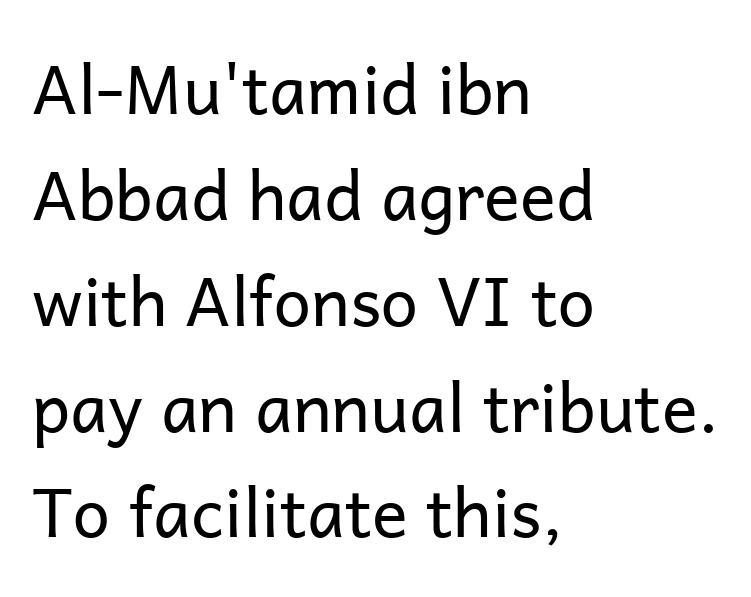
Q: Is the text bold? A: No.
Q: Is the text italic (slanted)? A: No, it is upright.
Q: Is the typeface a serif or a sans-serif typeface? A: Sans-serif.
Q: Is the text underlined? A: No.
Q: How is the paragraph aligned? A: Left-aligned.
Q: Is the spacing between letters normal or unusually wide? A: Normal.
Q: Is the spacing between lines tight, normal or loose? A: Normal.
Q: Width (condensed, normal, or wide)? A: Normal.
Q: Stroke contrast? A: Low.
Q: x-height? A: Medium.
Q: Monospaced? A: No.
